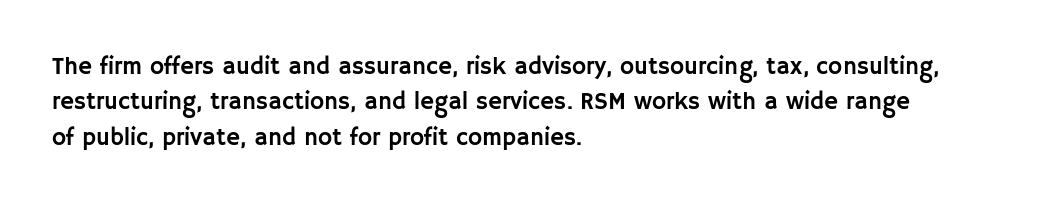
Q: Is the text italic (slanted)? A: No, it is upright.
Q: Is the text underlined? A: No.
Q: How is the paragraph aligned? A: Left-aligned.
Q: Is the spacing between letters normal or unusually wide? A: Normal.
Q: Is the spacing between lines tight, normal or loose? A: Normal.
